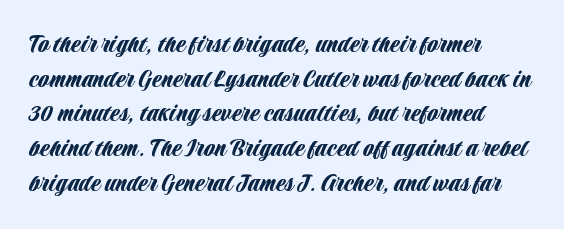
In CSS terms this would be text-align: left. A sans-serif font was chosen for this passage. Tracking here is standard; glyphs follow each other at the usual distance. You could not count columns in this text — the font is proportionally spaced. Nobody drew a line under any word here.
